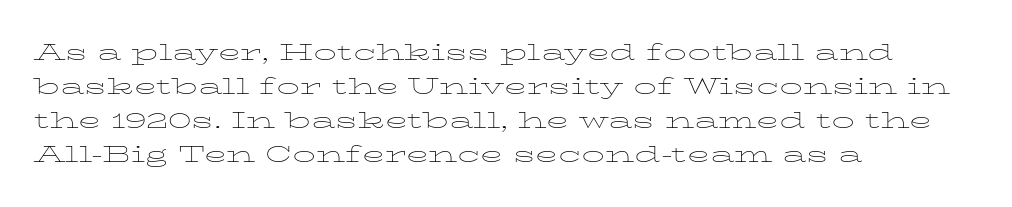
The image shows 23 px text type, upright; set left-aligned, normal line spacing (1.48x), normal letter spacing, not underlined.
